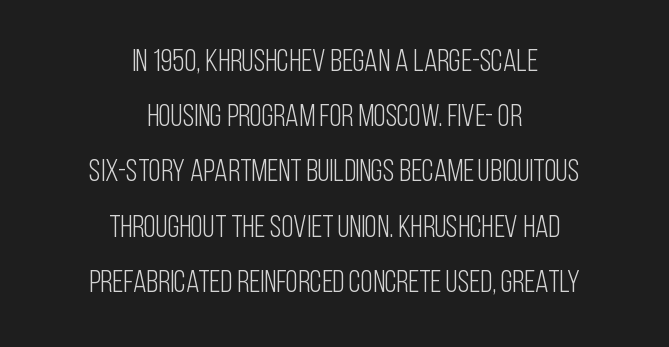
Q: Is the text bold? A: No.
Q: Is the text italic (slanted)? A: No, it is upright.
Q: Is the typeface a serif or a sans-serif typeface? A: Sans-serif.
Q: Is the text underlined? A: No.
Q: How is the paragraph aligned? A: Centered.
Q: Is the spacing between letters normal or unusually wide? A: Normal.
Q: Width (condensed, normal, or wide)? A: Condensed.
Q: Stroke contrast? A: Low.
Q: x-height? A: Large.
Q: Monospaced? A: No.
